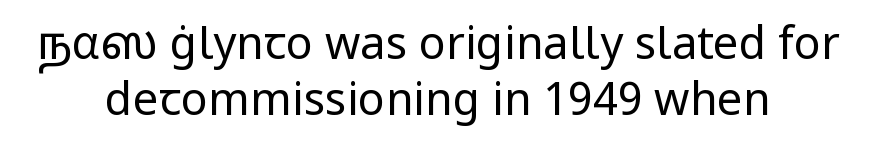
Check under the words: just untouched page. A typesetter would call this leading conventional body-copy spacing. The designer went with a sans here, leaving each stem footless. A light-to-regular cut is what we see here.
